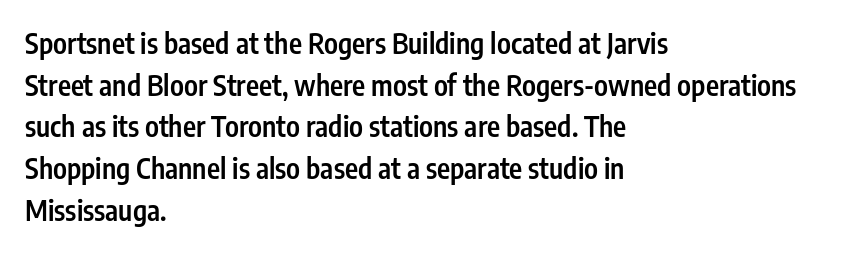
The image shows 28 px semibold, condensed sans-serif type, upright; set left-aligned, normal line spacing (1.49x), normal letter spacing, not underlined; low stroke contrast and a medium x-height.
